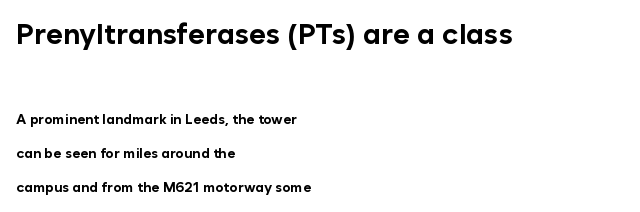
The image shows 29 px bold sans-serif type, upright; set left-aligned, loose line spacing (2.43x), normal letter spacing, not underlined; the first (top) block is 2.07x larger; low stroke contrast and a medium x-height.
